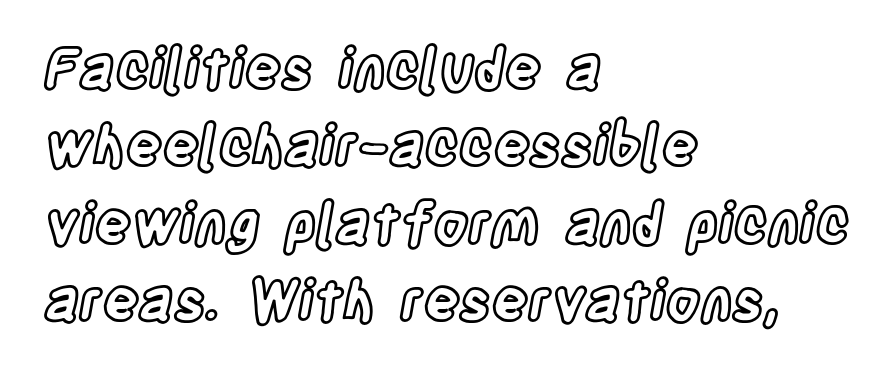
The image shows 56 px condensed type; set left-aligned, normal line spacing (1.38x), normal letter spacing, not underlined; a large x-height.
